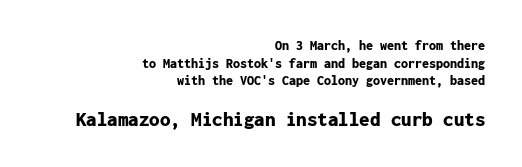
{"italic": "no", "bold": "yes", "underline": "no", "align": "right", "line_spacing": "normal", "line_spacing_ratio": 1.26, "letter_spacing": "normal", "letter_spacing_em": 0.0, "larger_block": "second", "size_ratio": 1.5, "glyph_px": 21}
